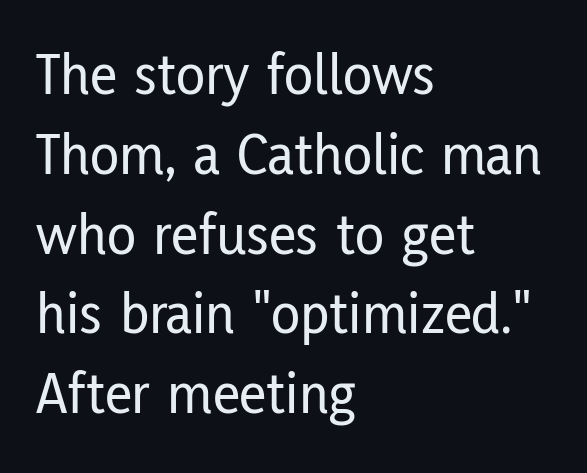
The image shows 60 px condensed sans-serif type, upright; set left-aligned, normal line spacing (1.33x), normal letter spacing, not underlined; low stroke contrast and a medium x-height.
